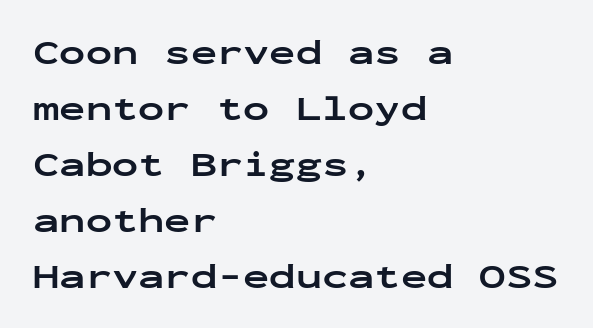
The image shows 35 px bold, wide sans-serif type, upright, monospaced; set left-aligned, normal line spacing (1.6x), normal letter spacing, not underlined; low stroke contrast and a medium x-height.
